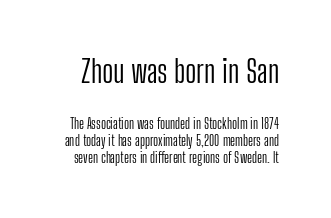
Q: Is the text bold? A: No.
Q: Is the text italic (slanted)? A: No, it is upright.
Q: Is the typeface a serif or a sans-serif typeface? A: Sans-serif.
Q: Is the text underlined? A: No.
Q: Is the spacing between letters normal or unusually wide? A: Normal.
Q: Which block of text is set in a larger size, the first (top) or the second (bottom)? A: The first (top) one.
Q: Width (condensed, normal, or wide)? A: Condensed.
Q: Stroke contrast? A: Low.
Q: x-height? A: Medium.
Q: Monospaced? A: No.
